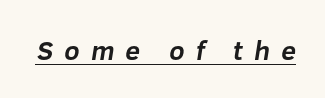
The image shows 27 px bold type; set unusually wide letter spacing (+0.41 em), underlined.
